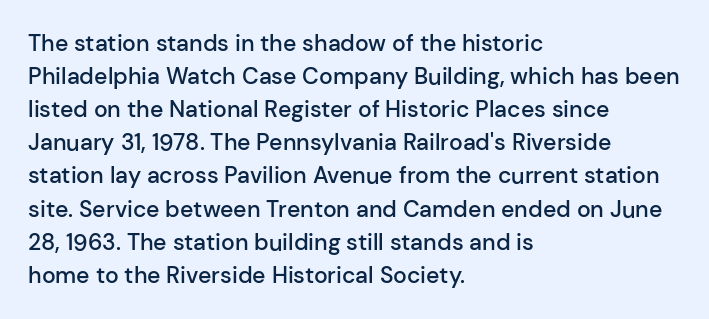
{"italic": "no", "bold": "semi", "underline": "no", "align": "left", "line_spacing": "normal", "line_spacing_ratio": 1.44, "letter_spacing": "normal", "letter_spacing_em": 0.0, "glyph_px": 23}
